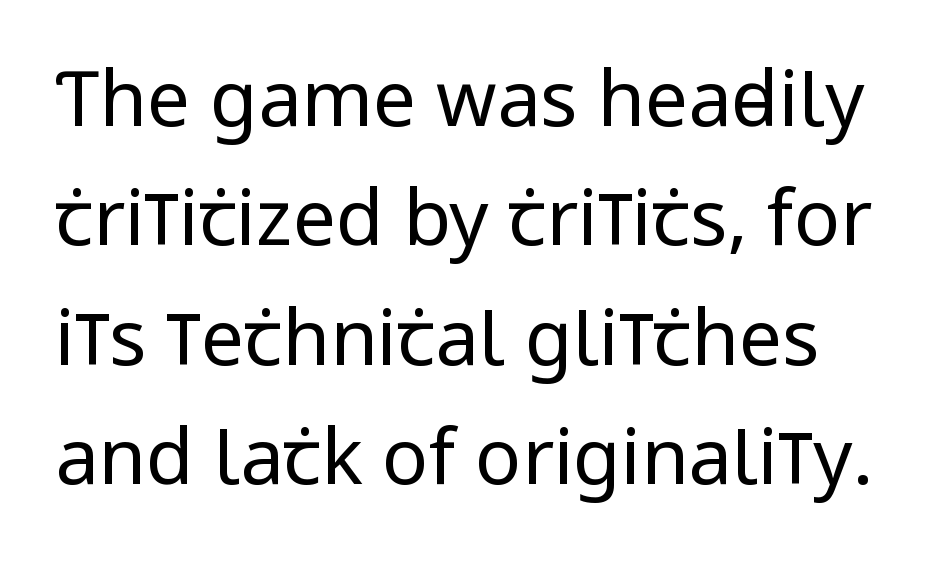
Q: Is the text bold? A: No.
Q: Is the text italic (slanted)? A: No, it is upright.
Q: Is the typeface a serif or a sans-serif typeface? A: Sans-serif.
Q: Is the text underlined? A: No.
Q: Is the spacing between letters normal or unusually wide? A: Normal.
Q: Is the spacing between lines tight, normal or loose? A: Normal.
Q: Width (condensed, normal, or wide)? A: Condensed.
Q: Stroke contrast? A: Low.
Q: x-height? A: Large.
Q: Monospaced? A: No.
